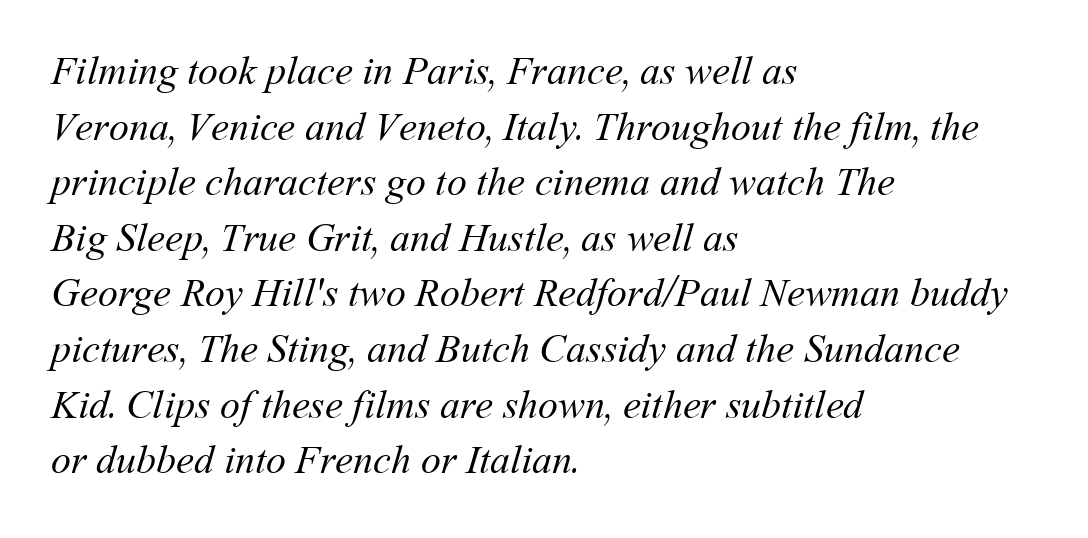
Bare-footed words on every line. The passage shown is not bold in any degree. There is no visible air inserted between adjacent glyphs. If you drew a ruler down the left edge, every line would touch it.
